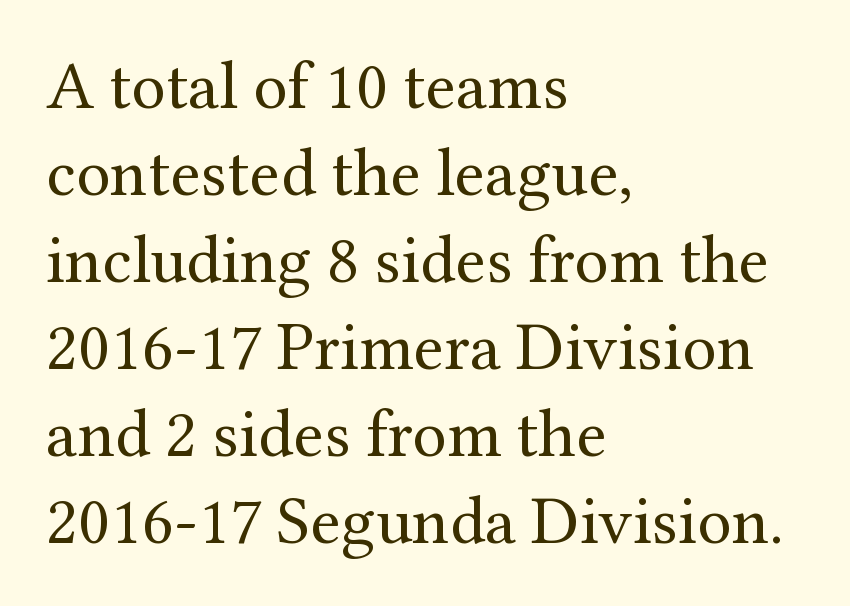
The image shows 69 px regular-weight serif type, upright; set left-aligned, normal line spacing (1.26x), normal letter spacing, not underlined; medium stroke contrast and a medium x-height.
